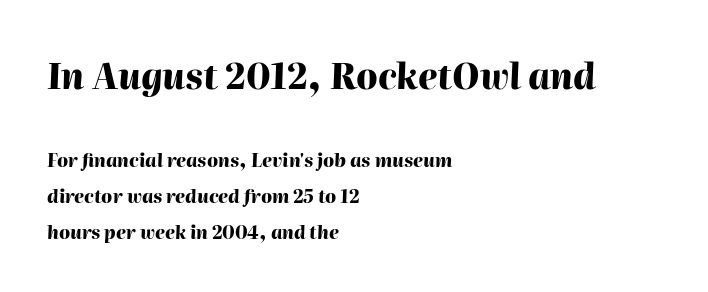
Q: Is the text bold? A: Yes.
Q: Is the text italic (slanted)? A: Yes, it leans right by about 2 degrees.
Q: Is the text underlined? A: No.
Q: How is the paragraph aligned? A: Left-aligned.
Q: Is the spacing between letters normal or unusually wide? A: Normal.
Q: Is the spacing between lines tight, normal or loose? A: Loose.
Q: Which block of text is set in a larger size, the first (top) or the second (bottom)? A: The first (top) one.
Q: Width (condensed, normal, or wide)? A: Normal.
Q: Stroke contrast? A: High.
Q: x-height? A: Medium.
Q: Monospaced? A: No.
